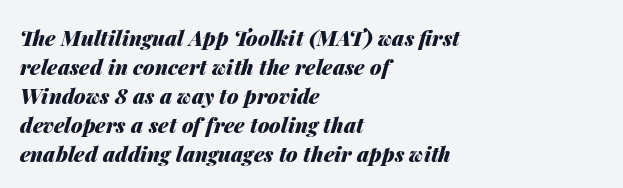
The image shows 21 px bold type, italic (leaning right); set left-aligned, normal line spacing (1.38x), normal letter spacing, not underlined.
